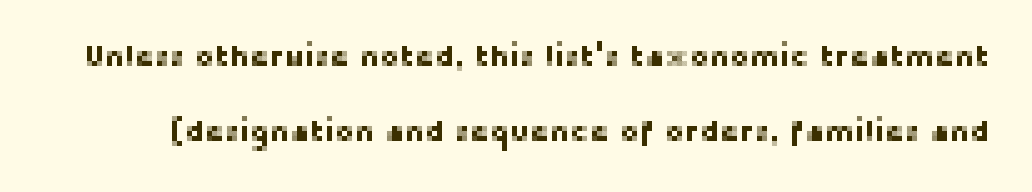
Q: Is the text italic (slanted)? A: No, it is upright.
Q: Is the typeface a serif or a sans-serif typeface? A: Sans-serif.
Q: Is the text underlined? A: No.
Q: Is the spacing between letters normal or unusually wide? A: Normal.
Q: Is the spacing between lines tight, normal or loose? A: Loose.
Q: Width (condensed, normal, or wide)? A: Normal.
Q: Stroke contrast? A: Low.
Q: x-height? A: Medium.
Q: Monospaced? A: No.
